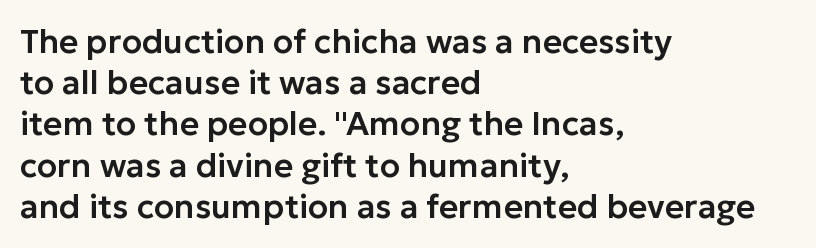
{"serif": "no", "italic": "no", "width": "normal", "stroke_contrast": "low", "x_height": "medium", "monospaced": "no", "underline": "no", "align": "left", "line_spacing": "normal", "line_spacing_ratio": 1.25, "letter_spacing": "normal", "letter_spacing_em": 0.0, "glyph_px": 33}
